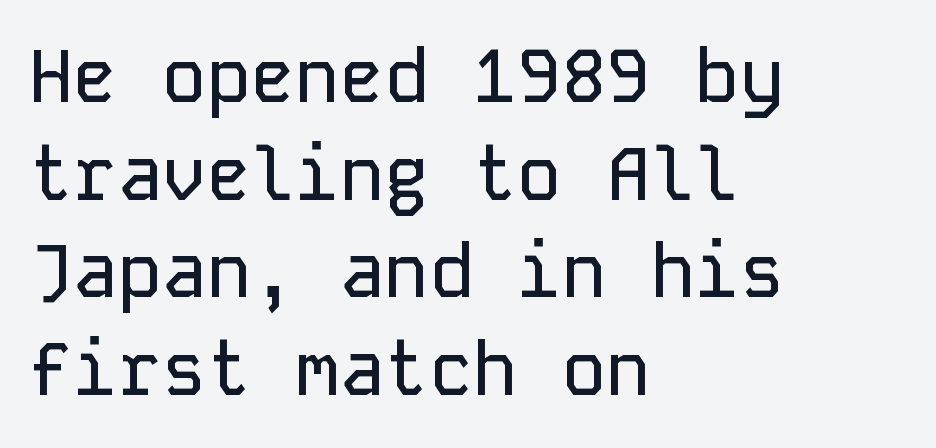
Q: Is the text italic (slanted)? A: No, it is upright.
Q: Is the typeface a serif or a sans-serif typeface? A: Sans-serif.
Q: Is the text underlined? A: No.
Q: How is the paragraph aligned? A: Left-aligned.
Q: Is the spacing between letters normal or unusually wide? A: Normal.
Q: Is the spacing between lines tight, normal or loose? A: Normal.
Q: Width (condensed, normal, or wide)? A: Normal.
Q: Stroke contrast? A: Low.
Q: x-height? A: Medium.
Q: Monospaced? A: Yes.
